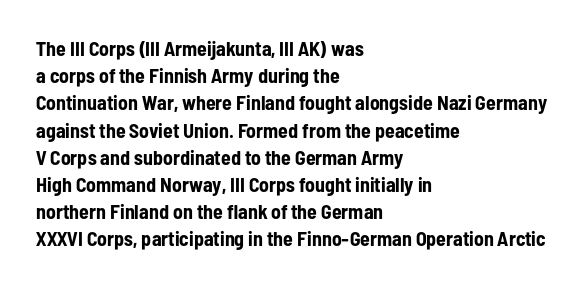
{"italic": "no", "bold": "yes", "underline": "no", "align": "left", "line_spacing": "normal", "line_spacing_ratio": 1.36, "letter_spacing": "normal", "letter_spacing_em": 0.0, "glyph_px": 20}
